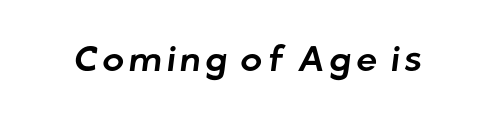
{"serif": "no", "width": "normal", "stroke_contrast": "low", "x_height": "medium", "monospaced": "no", "underline": "no", "glyph_px": 36}
